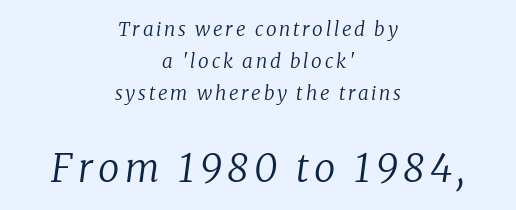
Q: Is the text bold? A: No.
Q: Is the text italic (slanted)? A: Yes, it leans right by about 8 degrees.
Q: Is the typeface a serif or a sans-serif typeface? A: Serif.
Q: Is the text underlined? A: No.
Q: How is the paragraph aligned? A: Centered.
Q: Is the spacing between lines tight, normal or loose? A: Normal.
Q: Which block of text is set in a larger size, the first (top) or the second (bottom)? A: The second (bottom) one.
Q: Width (condensed, normal, or wide)? A: Normal.
Q: Stroke contrast? A: Low.
Q: x-height? A: Medium.
Q: Monospaced? A: No.
